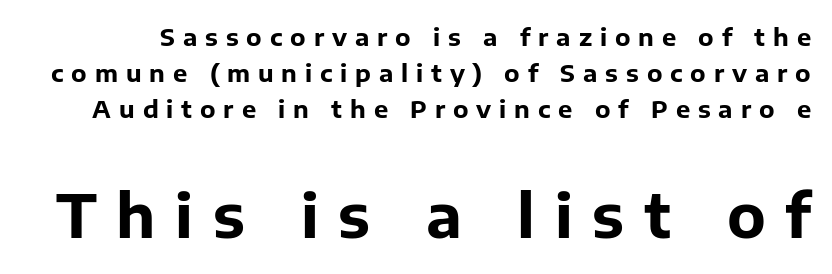
{"serif": "no", "italic": "no", "bold": "yes", "weight": "bold", "width": "normal", "stroke_contrast": "low", "x_height": "medium", "monospaced": "no", "underline": "no", "line_spacing": "normal", "line_spacing_ratio": 1.49, "letter_spacing": "wide", "letter_spacing_em": 0.33, "larger_block": "second", "size_ratio": 2.5, "glyph_px": 60}
